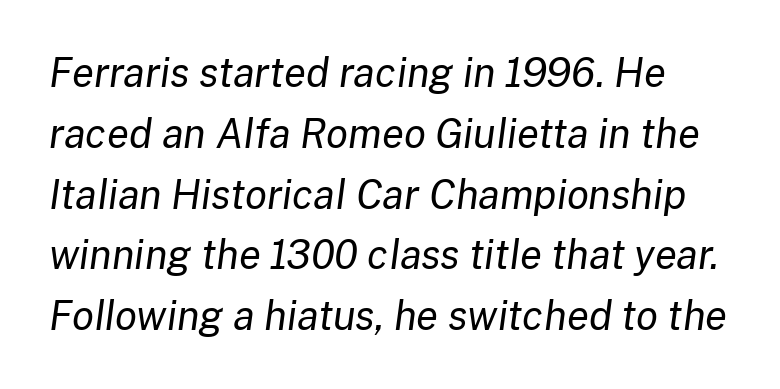
The image shows 40 px regular-weight type, italic (leaning right); set normal line spacing (1.52x), normal letter spacing, not underlined; low stroke contrast and a medium x-height.
